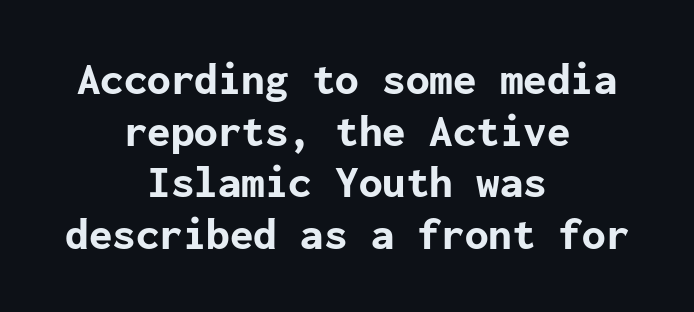
{"serif": "no", "italic": "no", "bold": "yes", "weight": "bold", "width": "normal", "stroke_contrast": "low", "x_height": "medium", "underline": "no", "align": "center", "line_spacing": "tight", "line_spacing_ratio": 1.1, "letter_spacing": "normal", "letter_spacing_em": 0.0, "glyph_px": 47}
